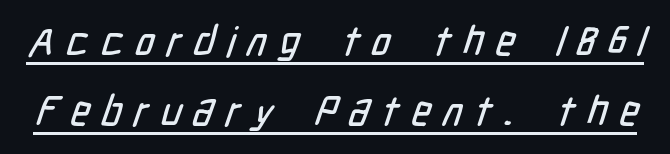
The image shows 41 px condensed sans-serif type; set normal line spacing (1.7x), unusually wide letter spacing (+0.29 em), underlined; low stroke contrast and a medium x-height.
